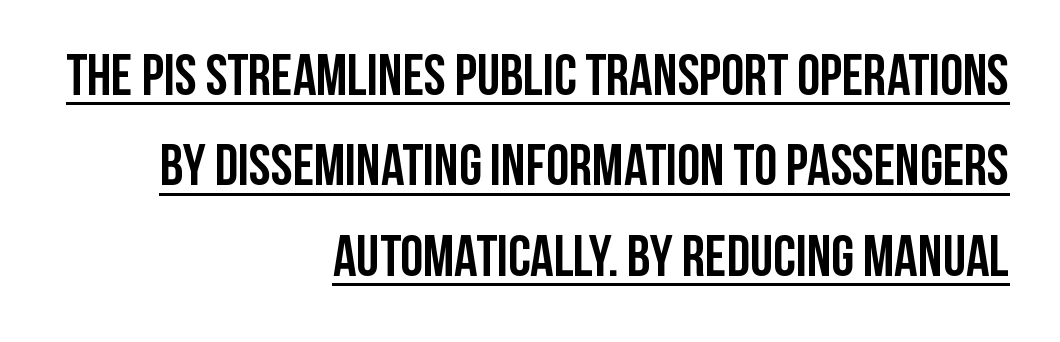
Descenders here cross a horizontal rule under the line. Type style note: lacks serifs. A roman cut, with each character standing at attention. The vertical gap from one line to the next is medium. The passage shown is typed in a proportional face where columns would drift. You could call the tracking neutral — neither tight nor loose.
